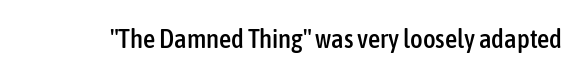
This rendering leaves character spacing at its baseline value. Has an underline been added? It has not. No italicization has been applied; the sample stays upright.
